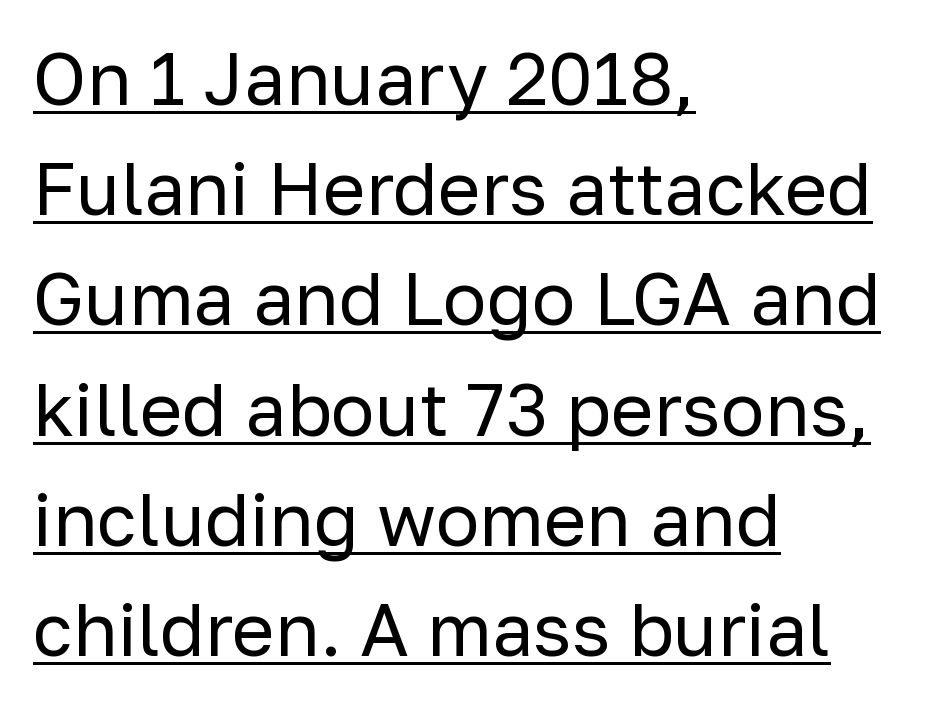
The image shows 73 px regular-weight sans-serif type, upright; set left-aligned, normal line spacing (1.51x), normal letter spacing, underlined; low stroke contrast and a medium x-height.
